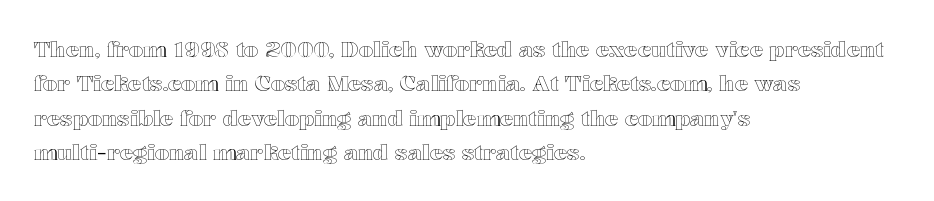
{"italic": "no", "underline": "no", "align": "left", "line_spacing": "normal", "line_spacing_ratio": 1.56, "letter_spacing": "normal", "letter_spacing_em": 0.0, "glyph_px": 22}
